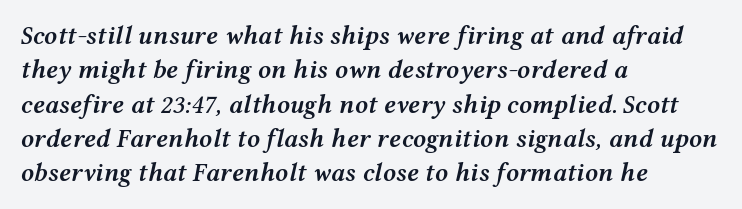
The image shows 26 px text type, italic (leaning right); set left-aligned, normal line spacing (1.32x), normal letter spacing, not underlined.
